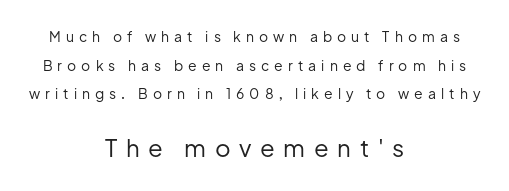
{"italic": "no", "bold": "no", "underline": "no", "align": "center", "line_spacing": "loose", "line_spacing_ratio": 2.05, "letter_spacing": "wide", "letter_spacing_em": 0.36, "larger_block": "second", "size_ratio": 1.71, "glyph_px": 24}
